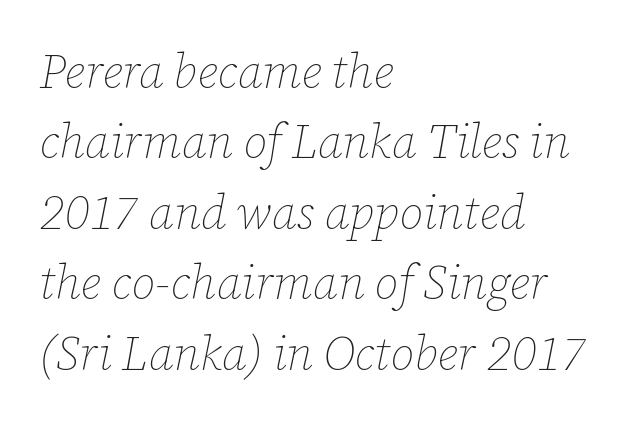
{"italic": "yes", "lean": "right", "slant_degrees": 12, "bold": "no", "weight": "thin", "width": "normal", "stroke_contrast": "low", "x_height": "medium", "monospaced": "no", "underline": "no", "align": "left", "line_spacing": "normal", "line_spacing_ratio": 1.5, "letter_spacing": "normal", "letter_spacing_em": 0.0, "glyph_px": 47}
